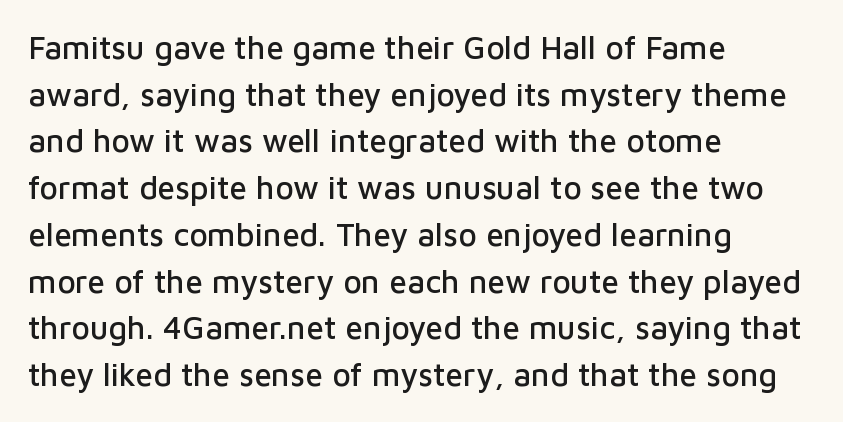
Q: Is the text italic (slanted)? A: No, it is upright.
Q: Is the typeface a serif or a sans-serif typeface? A: Sans-serif.
Q: Is the text underlined? A: No.
Q: How is the paragraph aligned? A: Left-aligned.
Q: Is the spacing between letters normal or unusually wide? A: Normal.
Q: Is the spacing between lines tight, normal or loose? A: Normal.
Q: Width (condensed, normal, or wide)? A: Normal.
Q: Stroke contrast? A: Low.
Q: x-height? A: Medium.
Q: Monospaced? A: No.
